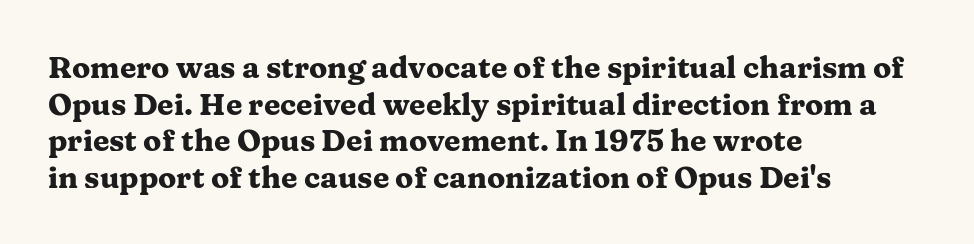
{"serif": "yes", "italic": "no", "bold": "yes", "weight": "heavy", "width": "wide", "stroke_contrast": "medium", "x_height": "medium", "monospaced": "no", "underline": "no", "align": "left", "line_spacing_ratio": 1.22, "letter_spacing": "normal", "letter_spacing_em": 0.0, "glyph_px": 30}
